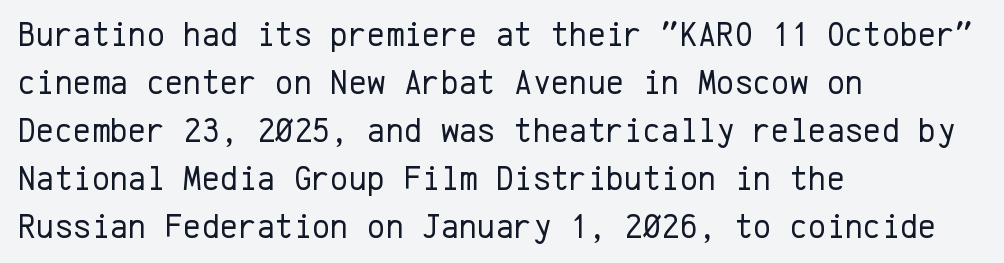
Q: Is the text bold? A: No.
Q: Is the text italic (slanted)? A: No, it is upright.
Q: Is the typeface a serif or a sans-serif typeface? A: Sans-serif.
Q: Is the text underlined? A: No.
Q: How is the paragraph aligned? A: Left-aligned.
Q: Is the spacing between letters normal or unusually wide? A: Normal.
Q: Is the spacing between lines tight, normal or loose? A: Normal.
Q: Width (condensed, normal, or wide)? A: Normal.
Q: Stroke contrast? A: Low.
Q: x-height? A: Medium.
Q: Monospaced? A: Yes.
